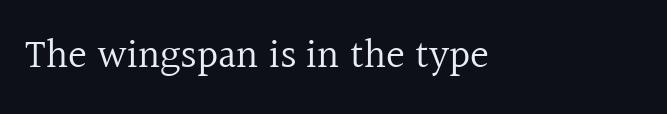
{"serif": "yes", "italic": "no", "bold": "no", "weight": "regular", "width": "normal", "x_height": "medium", "monospaced": "no", "underline": "no", "letter_spacing": "normal", "letter_spacing_em": 0.0, "glyph_px": 40}
